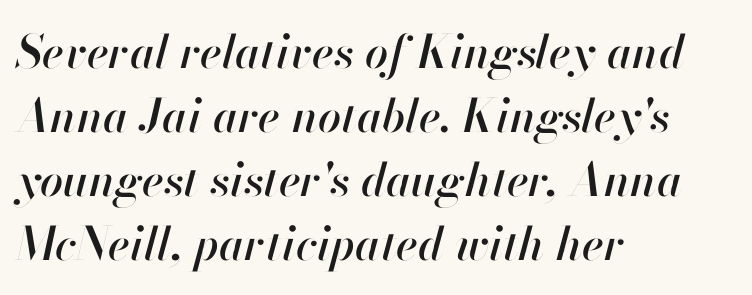
The lettering tilts uniformly, giving the passage an italic look. Decoration check: the copy has no underline. Where is the straight margin? On the left. The letters advance in unequal steps, a hallmark of proportional type.
